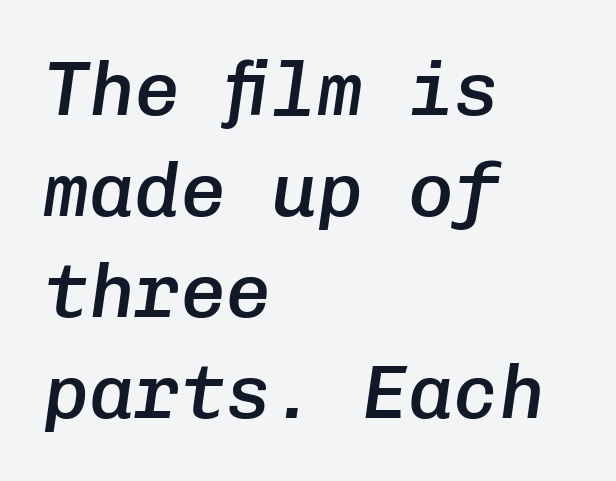
{"italic": "yes", "lean": "right", "slant_degrees": 8, "bold": "semi", "weight": "semibold", "width": "normal", "stroke_contrast": "low", "x_height": "medium", "monospaced": "yes", "underline": "no", "align": "left", "line_spacing": "normal", "line_spacing_ratio": 1.33, "letter_spacing": "normal", "letter_spacing_em": 0.0, "glyph_px": 76}
